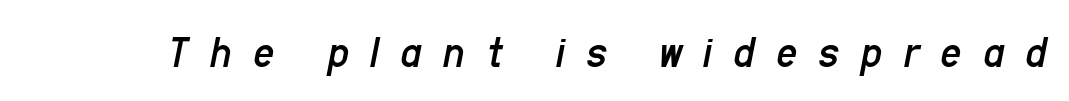
Display-style spreading of the glyphs; the letterfit is very open. Unmarked baselines from the first word to the last. The lettering tilts uniformly, giving the passage an italic look. Stems and bowls with no extra thickness — not bold. Note the varied advance widths — an 'i' is clearly narrower than an 'm'.
